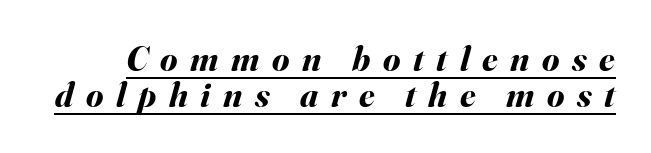
{"italic": "yes", "lean": "right", "slant_degrees": 16, "bold": "yes", "weight": "bold", "width": "normal", "stroke_contrast": "medium", "x_height": "small", "monospaced": "no", "underline": "yes", "line_spacing": "tight", "line_spacing_ratio": 1.04, "letter_spacing": "wide", "letter_spacing_em": 0.36, "glyph_px": 35}
